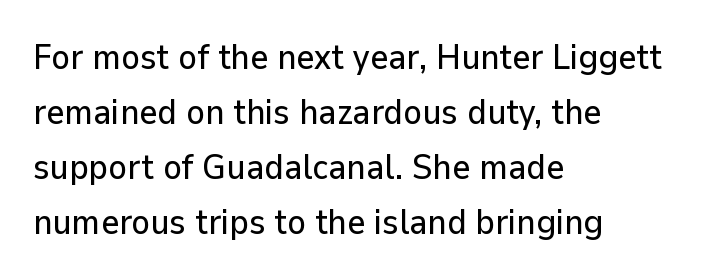
{"serif": "no", "italic": "no", "width": "normal", "stroke_contrast": "low", "x_height": "medium", "monospaced": "no", "underline": "no", "align": "left", "line_spacing": "normal", "line_spacing_ratio": 1.57, "letter_spacing": "normal", "letter_spacing_em": 0.0, "glyph_px": 35}
